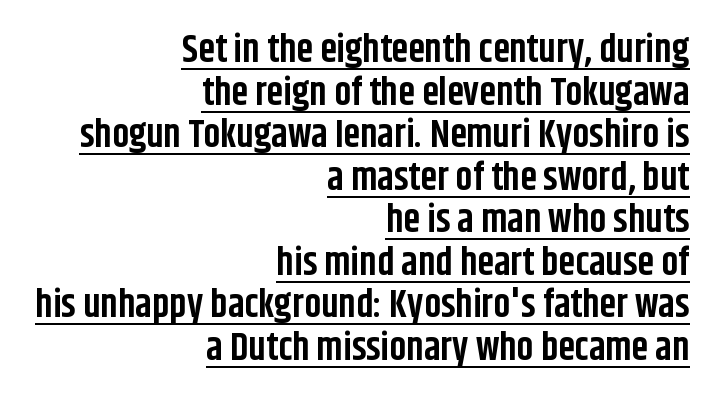
Grotesque or geometric, the face here clearly has no serifs. Compared with typical body copy, the letter spacing here is the same. A roman cut, with each character standing at attention. The rendering uses natural spacing where letterforms have individual widths.
